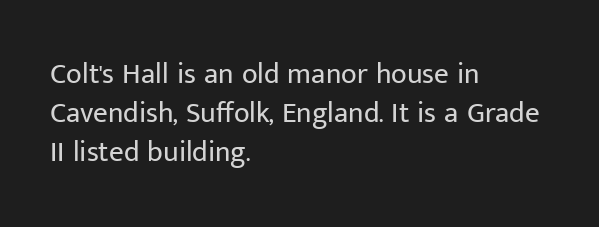
{"serif": "no", "italic": "no", "bold": "no", "weight": "regular", "width": "normal", "stroke_contrast": "low", "x_height": "medium", "monospaced": "no", "underline": "no", "align": "left", "line_spacing": "normal", "line_spacing_ratio": 1.34, "letter_spacing": "normal", "letter_spacing_em": 0.0, "glyph_px": 29}
